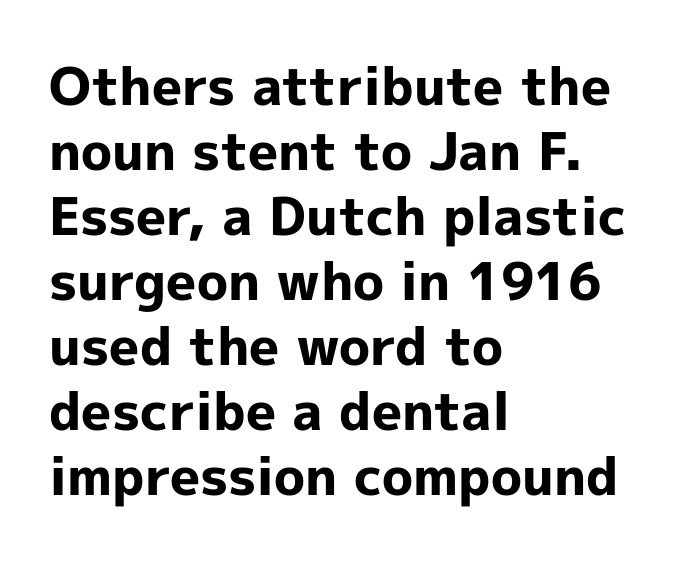
If you measured baseline to baseline, you'd find a middling distance. Heft: maximum for text — a bold. Here the designer chose a conventional face with non-uniform glyph widths. A bare baseline throughout the passage. Nope, no serifs anywhere on these letters. Every character sits straight up, as roman type does.
